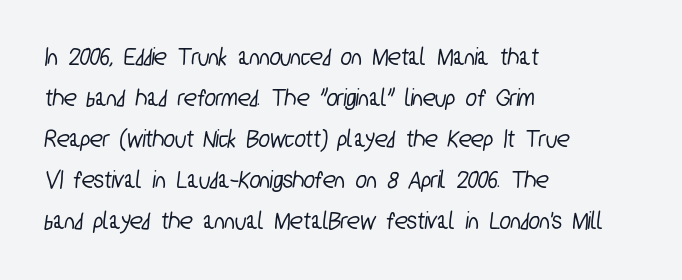
{"underline": "no", "align": "left", "line_spacing": "normal", "line_spacing_ratio": 1.58, "letter_spacing": "normal", "letter_spacing_em": 0.0, "glyph_px": 26}
